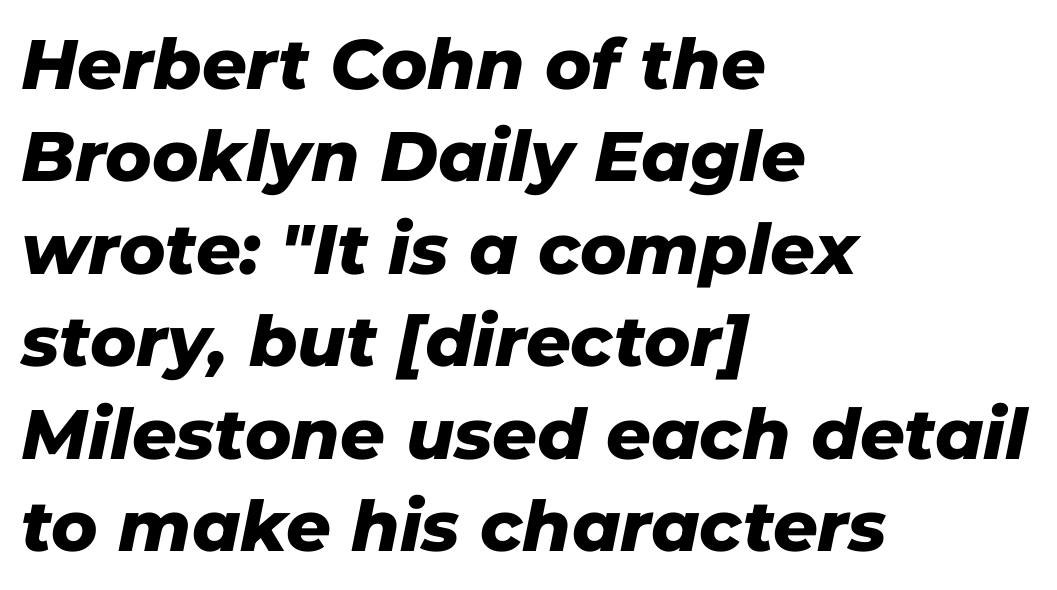
Set as a true bold cut, around the 700 mark. The passage shown is typed in a proportional face where columns would drift. In terms of posture, this sample is oblique. Interline gaps are of average width in this sample. The passage shown has conventional tracking throughout. Beneath every word, the page is bare.
